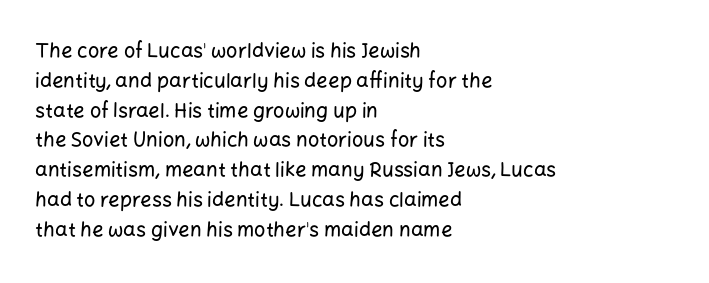
Q: Is the text italic (slanted)? A: No, it is upright.
Q: Is the text underlined? A: No.
Q: How is the paragraph aligned? A: Left-aligned.
Q: Is the spacing between letters normal or unusually wide? A: Normal.
Q: Is the spacing between lines tight, normal or loose? A: Normal.
